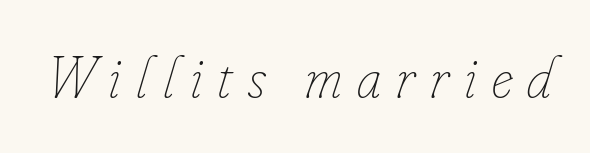
{"italic": "yes", "lean": "right", "slant_degrees": 16, "bold": "no", "weight": "thin", "width": "condensed", "stroke_contrast": "low", "x_height": "small", "monospaced": "no", "underline": "no", "letter_spacing": "wide", "letter_spacing_em": 0.25, "glyph_px": 60}
